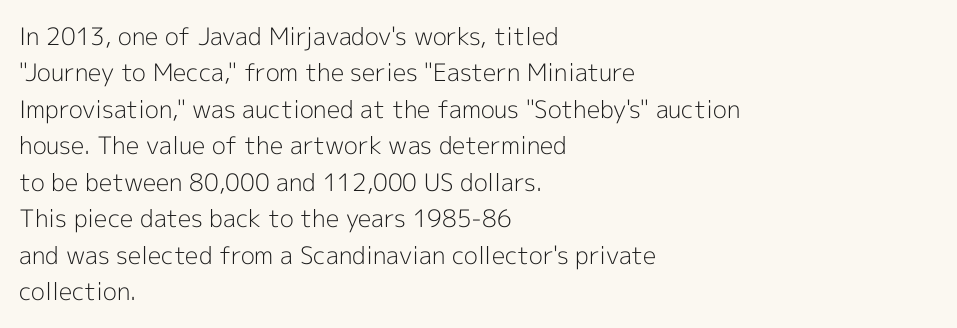
{"italic": "no", "bold": "no", "underline": "no", "align": "left", "line_spacing": "normal", "line_spacing_ratio": 1.52, "letter_spacing": "normal", "letter_spacing_em": 0.0, "glyph_px": 24}
